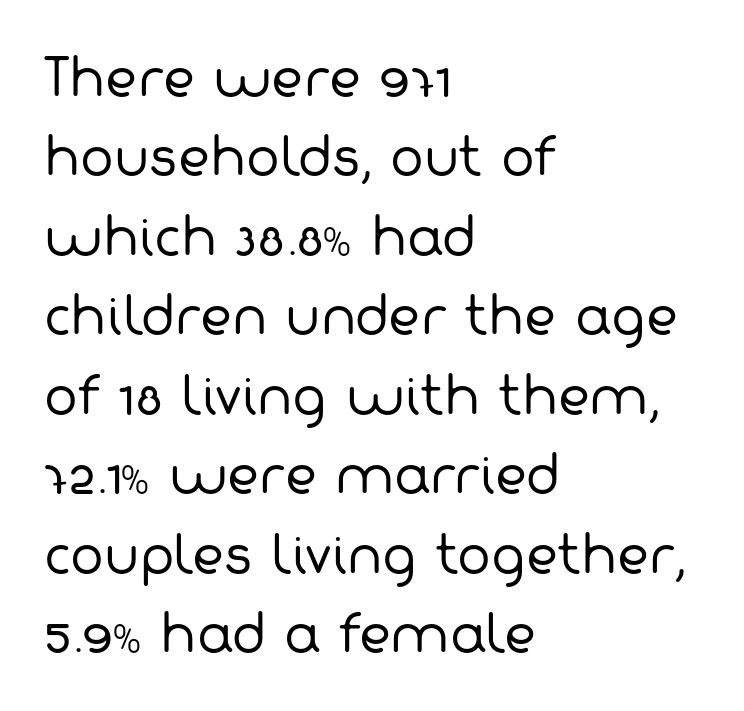
{"serif": "no", "bold": "no", "weight": "regular", "width": "normal", "stroke_contrast": "low", "x_height": "medium", "monospaced": "no", "underline": "no", "align": "left", "line_spacing": "normal", "line_spacing_ratio": 1.59, "letter_spacing": "normal", "letter_spacing_em": 0.0, "glyph_px": 50}
